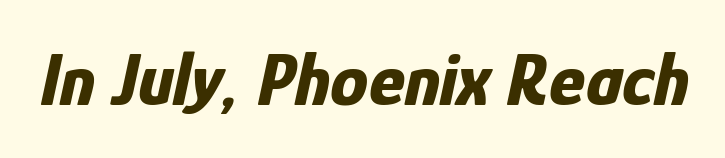
Q: Is the text bold? A: Yes.
Q: Is the text italic (slanted)? A: Yes, it leans right by about 12 degrees.
Q: Is the text underlined? A: No.
Q: Is the spacing between letters normal or unusually wide? A: Normal.
Q: Width (condensed, normal, or wide)? A: Condensed.
Q: Stroke contrast? A: Low.
Q: x-height? A: Medium.
Q: Monospaced? A: No.
